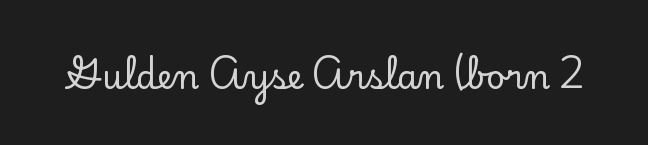
The image shows 33 px serif type, upright; set normal letter spacing, not underlined; low stroke contrast and a small x-height.
